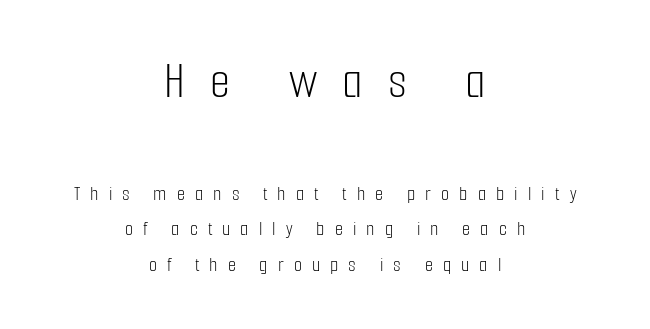
Q: Is the text bold? A: No.
Q: Is the text italic (slanted)? A: No, it is upright.
Q: Is the typeface a serif or a sans-serif typeface? A: Sans-serif.
Q: Is the text underlined? A: No.
Q: How is the paragraph aligned? A: Centered.
Q: Is the spacing between letters normal or unusually wide? A: Unusually wide.
Q: Which block of text is set in a larger size, the first (top) or the second (bottom)? A: The first (top) one.
Q: Width (condensed, normal, or wide)? A: Condensed.
Q: Stroke contrast? A: Low.
Q: x-height? A: Medium.
Q: Monospaced? A: No.
